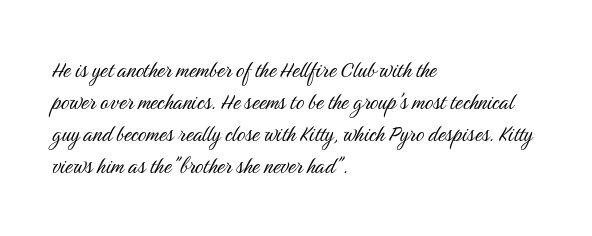
The passage shown is not underscored anywhere. Words appear dense and cohesive because spacing is normal. Alignment: flush left.
